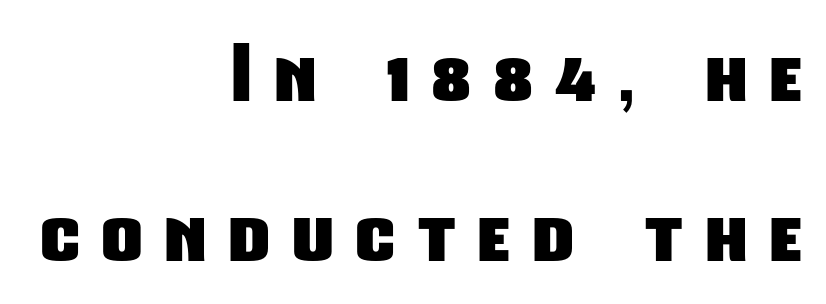
Honestly, there is no underline to notice here at all. Is the type bold? Yes — the strokes are clearly thick and heavy. These lines are rendered in a variable-pitch font. Characters follow at a spacing far wider than the type designer built in. Vertical spacing — loose. All the whitespace from short lines collects on the left.
